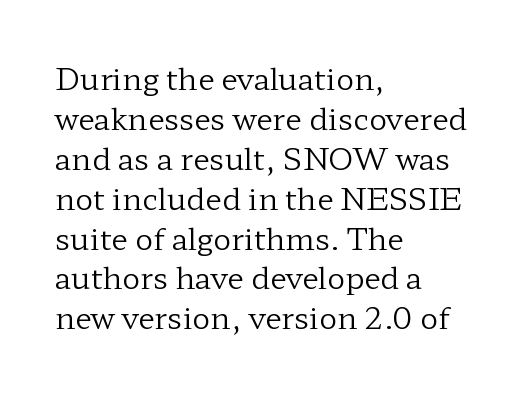
The letters look calm and open, with moderate or lighter stems. This rendering uses left alignment, leaving the right contour irregular. Normally led — the rows are evenly, conventionally spaced. Each letter keeps its own natural width here, so spacing adapts to shape. Note: serifs present on the glyphs.
